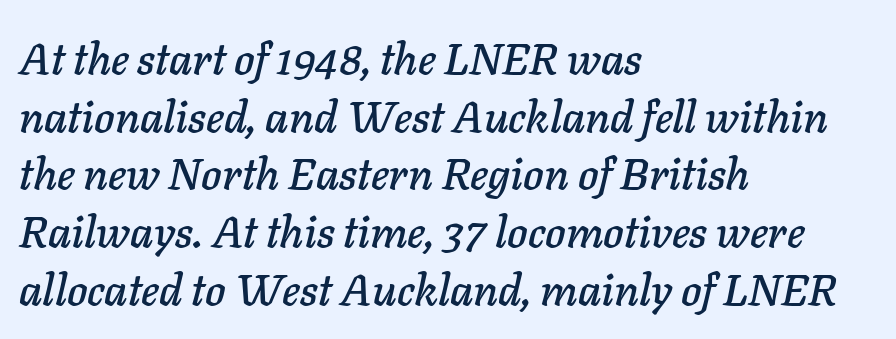
{"italic": "yes", "lean": "right", "slant_degrees": 11, "width": "normal", "stroke_contrast": "low", "x_height": "medium", "monospaced": "no", "underline": "no", "align": "left", "line_spacing": "normal", "line_spacing_ratio": 1.31, "letter_spacing": "normal", "letter_spacing_em": 0.0, "glyph_px": 44}
